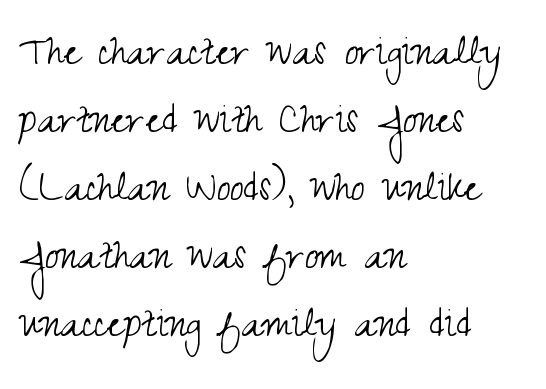
Q: Is the text bold? A: No.
Q: Is the text italic (slanted)? A: No, it is upright.
Q: Is the typeface a serif or a sans-serif typeface? A: Sans-serif.
Q: Is the text underlined? A: No.
Q: How is the paragraph aligned? A: Left-aligned.
Q: Is the spacing between letters normal or unusually wide? A: Normal.
Q: Is the spacing between lines tight, normal or loose? A: Normal.
Q: Width (condensed, normal, or wide)? A: Condensed.
Q: Stroke contrast? A: Medium.
Q: x-height? A: Small.
Q: Monospaced? A: No.
